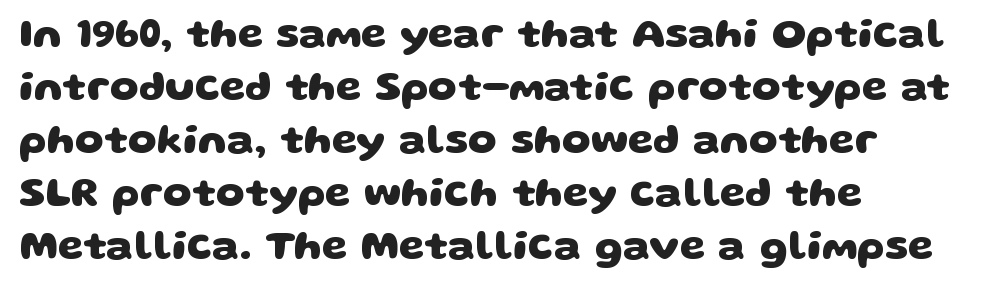
Q: Is the text bold? A: Yes.
Q: Is the typeface a serif or a sans-serif typeface? A: Sans-serif.
Q: Is the text underlined? A: No.
Q: How is the paragraph aligned? A: Left-aligned.
Q: Is the spacing between letters normal or unusually wide? A: Normal.
Q: Is the spacing between lines tight, normal or loose? A: Normal.
Q: Width (condensed, normal, or wide)? A: Wide.
Q: Stroke contrast? A: Low.
Q: x-height? A: Large.
Q: Monospaced? A: No.
